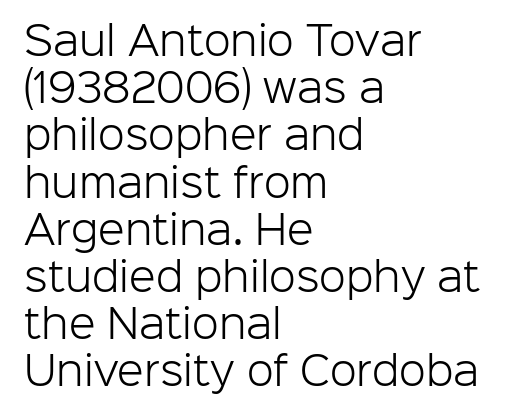
The image shows 39 px light sans-serif type, upright; set left-aligned, line spacing 1.21x, normal letter spacing, not underlined; low stroke contrast and a medium x-height.
